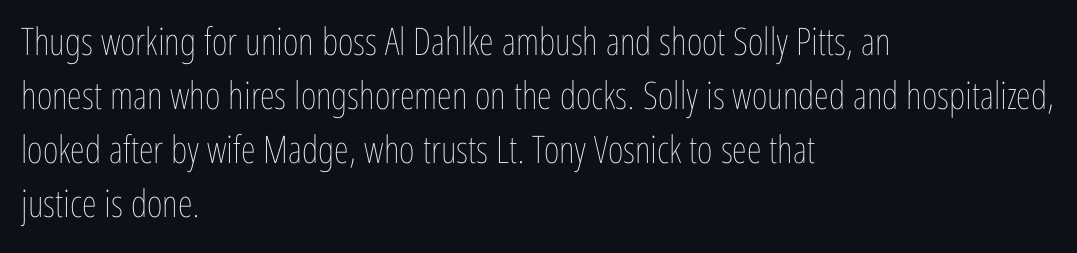
The image shows 38 px thin, condensed type, upright; set left-aligned, normal line spacing (1.42x), normal letter spacing, not underlined; low stroke contrast and a medium x-height.
